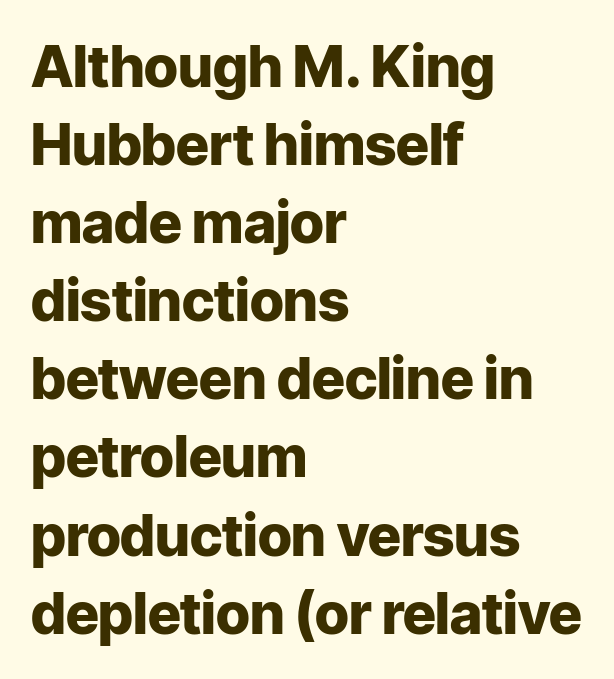
The image shows 57 px heavy sans-serif type, upright; set left-aligned, normal line spacing (1.37x), normal letter spacing, not underlined; low stroke contrast and a medium x-height.
